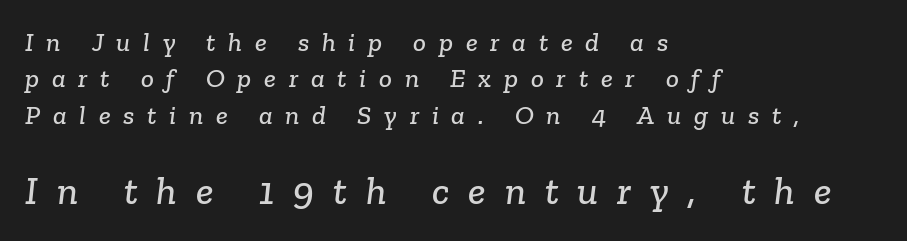
The image shows 40 px serif type; set left-aligned, normal line spacing (1.35x), unusually wide letter spacing (+0.47 em), not underlined; the second (bottom) block is 1.48x larger; low stroke contrast and a medium x-height.
